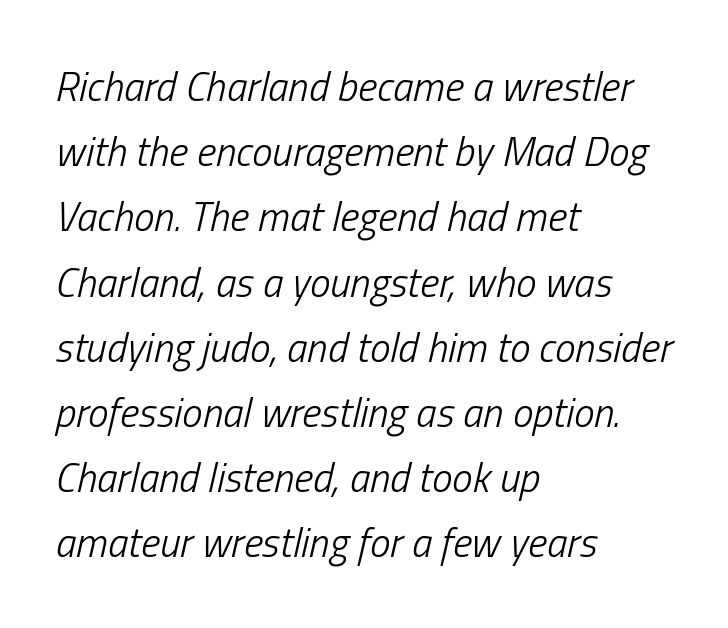
Q: Is the text bold? A: No.
Q: Is the text italic (slanted)? A: Yes, it leans right by about 13 degrees.
Q: Is the text underlined? A: No.
Q: How is the paragraph aligned? A: Left-aligned.
Q: Is the spacing between letters normal or unusually wide? A: Normal.
Q: Is the spacing between lines tight, normal or loose? A: Normal.
Q: Width (condensed, normal, or wide)? A: Condensed.
Q: Stroke contrast? A: Low.
Q: x-height? A: Medium.
Q: Monospaced? A: No.
